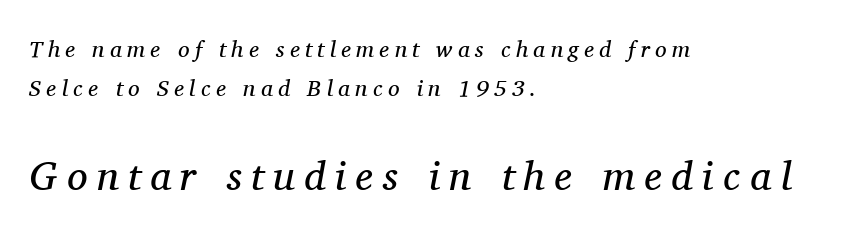
Is the type heavy? It reads as light-to-regular instead. In CSS terms this would be text-align: left. Looking at the ascenders, they clearly lean. Compared with typical paragraphs, the rows here are spaced about the same. Each row of text sits above clean, open space. Each letter keeps its own natural width here, so spacing adapts to shape.
